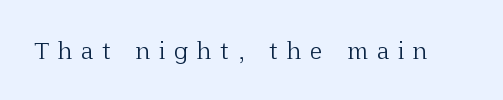
Vertical strokes here are truly vertical. The font sits on the lighter half of the weight spectrum, regular included. No word sits above an underline. Someone cranked the tracking dial way up on this one.
